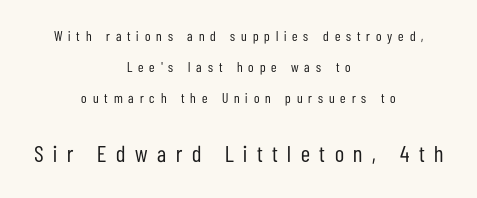
Q: Is the text bold? A: No.
Q: Is the text italic (slanted)? A: No, it is upright.
Q: Is the text underlined? A: No.
Q: How is the paragraph aligned? A: Centered.
Q: Is the spacing between letters normal or unusually wide? A: Unusually wide.
Q: Is the spacing between lines tight, normal or loose? A: Loose.
Q: Which block of text is set in a larger size, the first (top) or the second (bottom)? A: The second (bottom) one.
